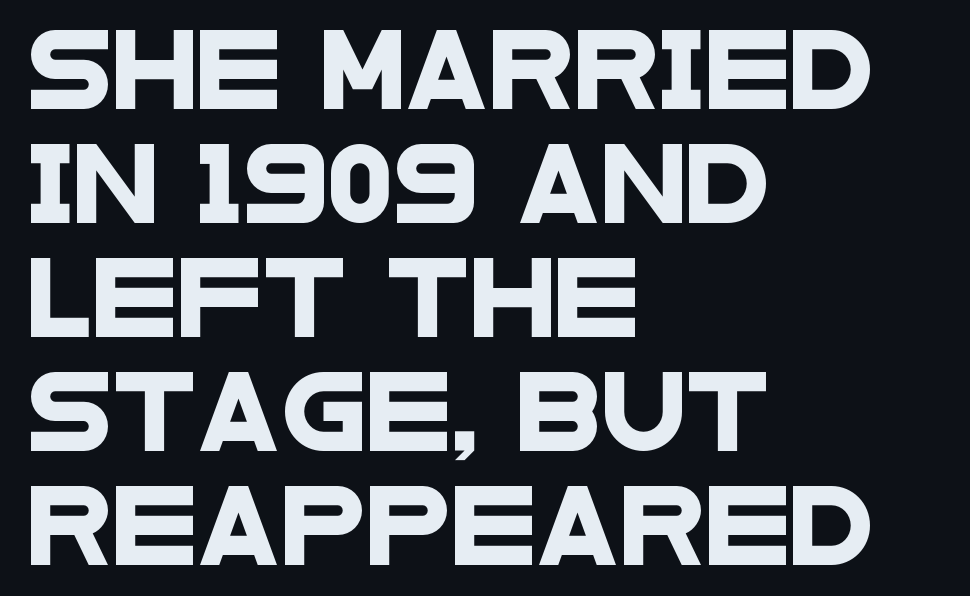
Successive baselines arrive at the customary interval. Think of a printed novel: that variable character pitch is what you see here. The face used here is rendered with its standard letterfit. The face used here is a sans, in the tradition of grotesques and geometrics. Words float on clear page, feet unadorned. In CSS terms this would be text-align: left.
